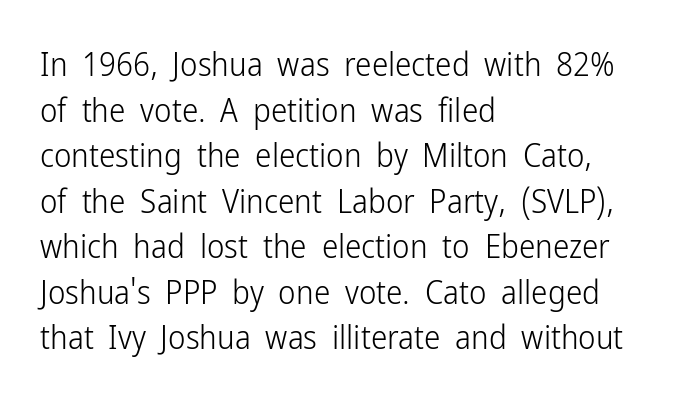
{"serif": "no", "italic": "no", "bold": "no", "weight": "light", "width": "condensed", "stroke_contrast": "low", "x_height": "medium", "monospaced": "no", "underline": "no", "align": "left", "line_spacing": "normal", "line_spacing_ratio": 1.38, "letter_spacing": "normal", "letter_spacing_em": 0.0, "glyph_px": 33}
